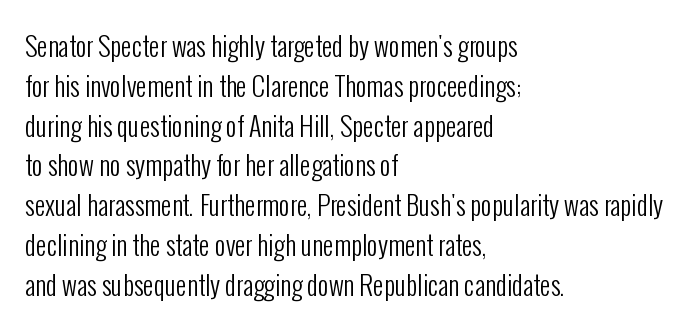
Q: Is the text bold? A: No.
Q: Is the text italic (slanted)? A: No, it is upright.
Q: Is the text underlined? A: No.
Q: How is the paragraph aligned? A: Left-aligned.
Q: Is the spacing between letters normal or unusually wide? A: Normal.
Q: Is the spacing between lines tight, normal or loose? A: Normal.
